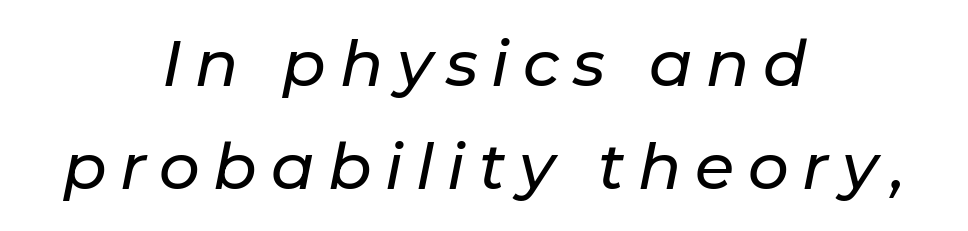
The image shows 64 px text type, italic (leaning right); set centered, normal line spacing (1.61x), unusually wide letter spacing (+0.21 em), not underlined; low stroke contrast and a medium x-height.
